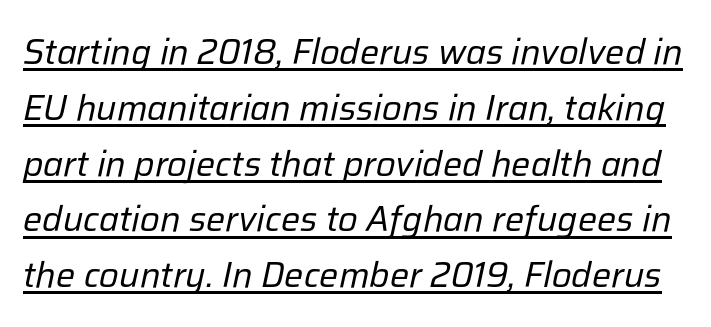
The image shows 36 px regular-weight type, italic (leaning right); set normal line spacing (1.55x), normal letter spacing, underlined; low stroke contrast and a medium x-height.
